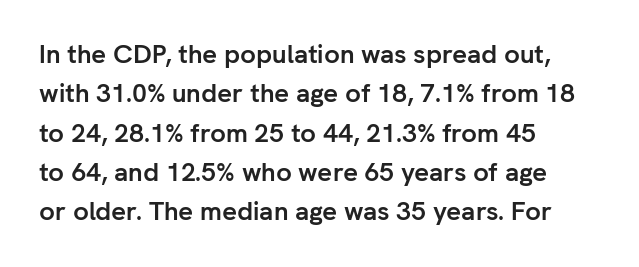
The image shows 26 px bold type, upright; set left-aligned, normal line spacing (1.51x), normal letter spacing, not underlined.
